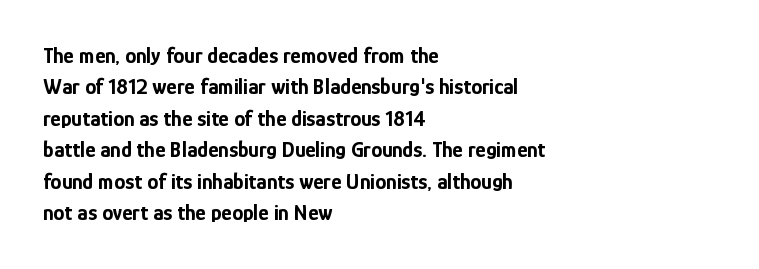
The vertical gap from one line to the next is medium. Bold? Absolutely — the strokes are thick and heavy. Plain, unruled lines of type. The ragged edge is on the right, which tells us the setting is flush left.
